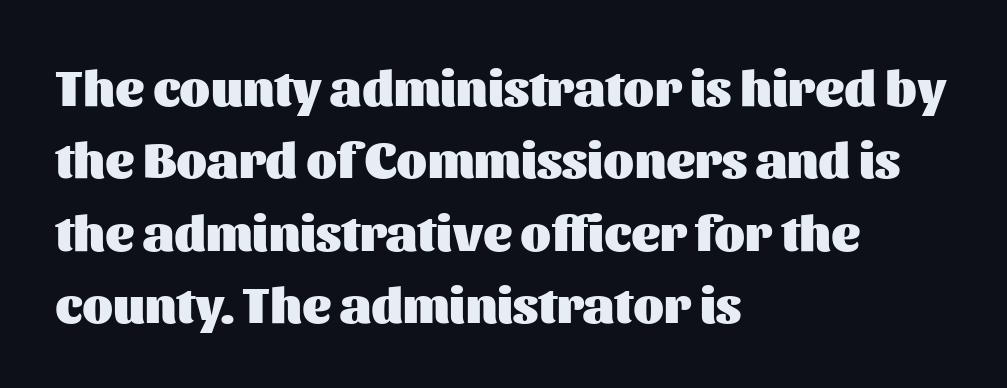
Q: Is the text bold? A: Yes.
Q: Is the text italic (slanted)? A: No, it is upright.
Q: Is the typeface a serif or a sans-serif typeface? A: Sans-serif.
Q: Is the text underlined? A: No.
Q: How is the paragraph aligned? A: Left-aligned.
Q: Is the spacing between letters normal or unusually wide? A: Normal.
Q: Is the spacing between lines tight, normal or loose? A: Normal.
Q: Width (condensed, normal, or wide)? A: Normal.
Q: Stroke contrast? A: Medium.
Q: x-height? A: Medium.
Q: Monospaced? A: No.
